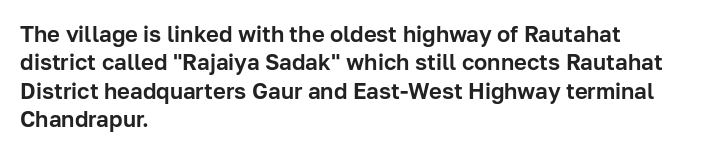
{"italic": "no", "underline": "no", "align": "left", "line_spacing": "normal", "line_spacing_ratio": 1.29, "letter_spacing": "normal", "letter_spacing_em": 0.0, "glyph_px": 22}
